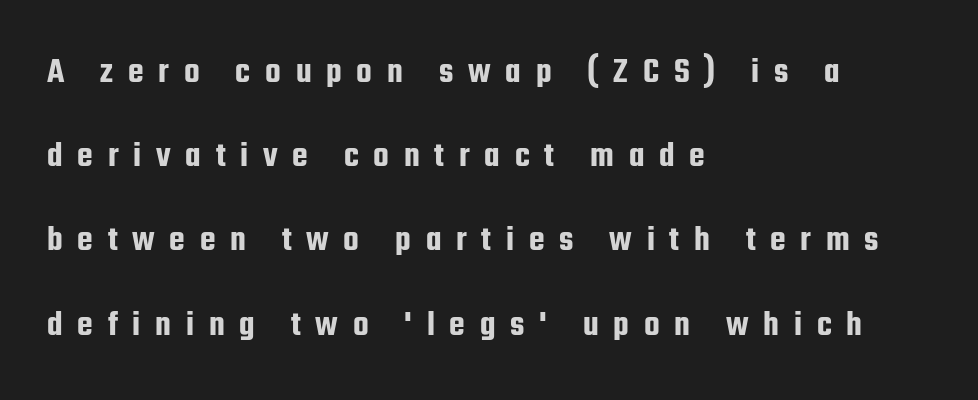
This rendering employs a face without finishing strokes, i.e., a sans-serif. Visually the block forms a straight wall on the left and a jagged coastline on the right. Widely set lines give the paragraph a tall, airy silhouette. The letters advance in unequal steps, a hallmark of proportional type. This rendering features lettering with no underline.
